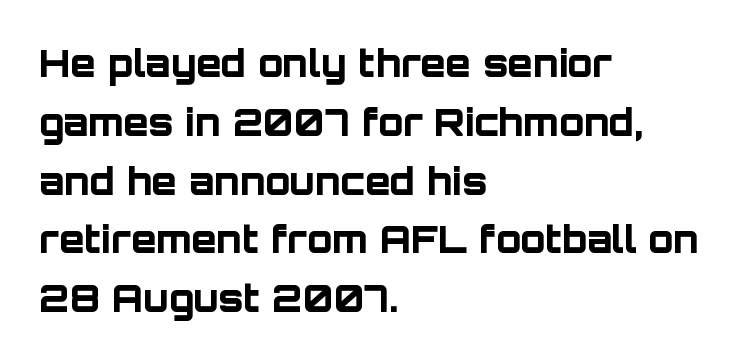
Q: Is the text bold? A: Yes.
Q: Is the text italic (slanted)? A: No, it is upright.
Q: Is the typeface a serif or a sans-serif typeface? A: Sans-serif.
Q: Is the text underlined? A: No.
Q: How is the paragraph aligned? A: Left-aligned.
Q: Is the spacing between letters normal or unusually wide? A: Normal.
Q: Is the spacing between lines tight, normal or loose? A: Normal.
Q: Width (condensed, normal, or wide)? A: Normal.
Q: Stroke contrast? A: Low.
Q: x-height? A: Large.
Q: Monospaced? A: No.
